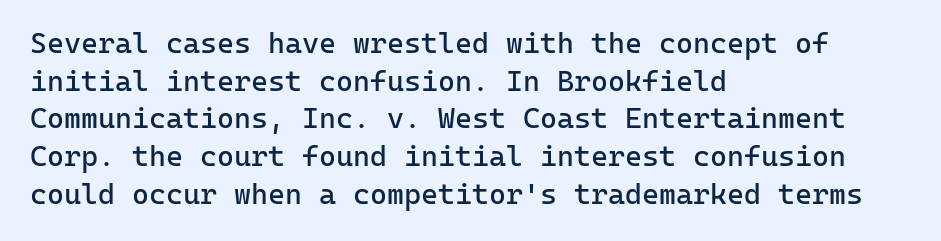
No extra ink here — the face is not bold. The rendering uses typewriter-style spacing with identical character cells. The text was rendered using a sans face with plain stroke endings. The lines are quadded left. The type is set solid horizontally, with unmodified tracking. The string is rendered with underlining switched off.
